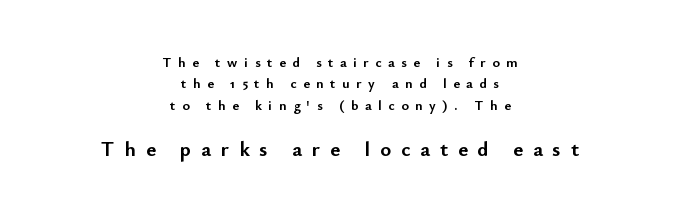
The image shows 21 px bold type, upright; set centered, normal line spacing (1.52x), unusually wide letter spacing (+0.47 em), not underlined; the second (bottom) block is 1.5x larger.
